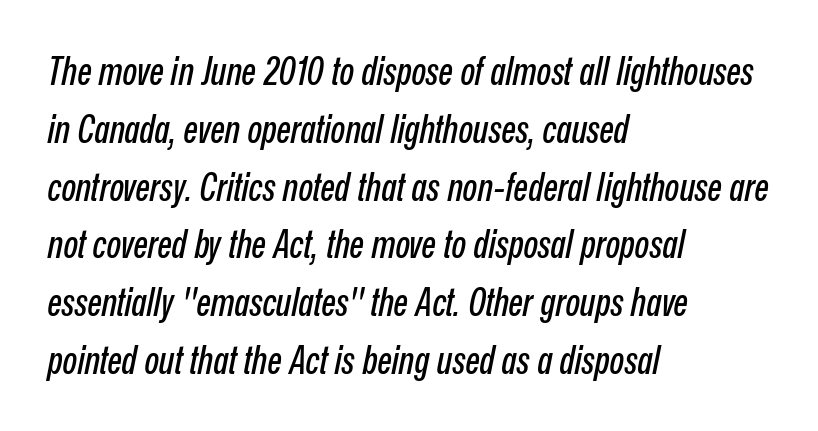
{"italic": "yes", "lean": "right", "slant_degrees": 12, "width": "condensed", "stroke_contrast": "low", "x_height": "medium", "monospaced": "no", "underline": "no", "align": "left", "line_spacing": "normal", "line_spacing_ratio": 1.52, "letter_spacing": "normal", "letter_spacing_em": 0.0, "glyph_px": 38}
